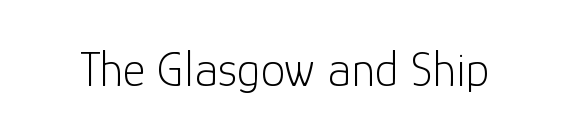
{"serif": "no", "italic": "no", "bold": "no", "weight": "light", "width": "normal", "stroke_contrast": "low", "x_height": "medium", "monospaced": "no", "underline": "no", "letter_spacing": "normal", "letter_spacing_em": 0.0, "glyph_px": 49}
